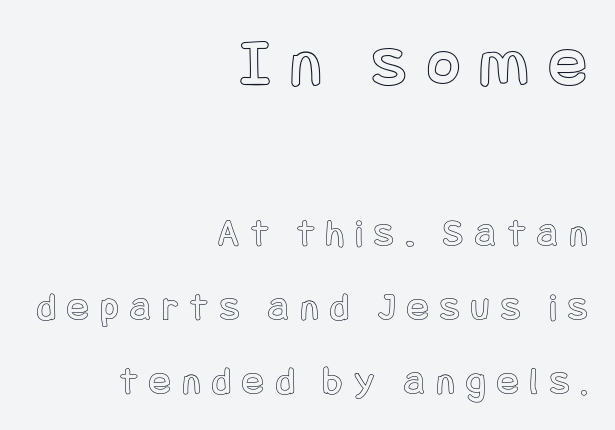
Q: Is the text italic (slanted)? A: No, it is upright.
Q: Is the text underlined? A: No.
Q: How is the paragraph aligned? A: Right-aligned.
Q: Is the spacing between letters normal or unusually wide? A: Unusually wide.
Q: Which block of text is set in a larger size, the first (top) or the second (bottom)? A: The first (top) one.
Q: Width (condensed, normal, or wide)? A: Condensed.
Q: x-height? A: Large.
